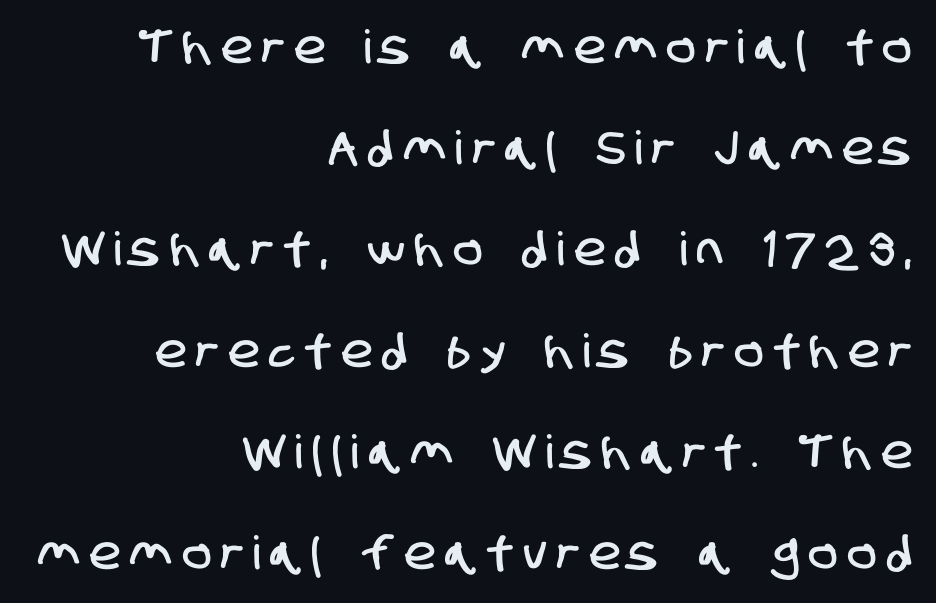
{"serif": "no", "width": "condensed", "stroke_contrast": "low", "x_height": "large", "monospaced": "no", "underline": "no", "align": "right", "line_spacing": "loose", "line_spacing_ratio": 2.2, "letter_spacing": "wide", "letter_spacing_em": 0.24, "glyph_px": 46}
